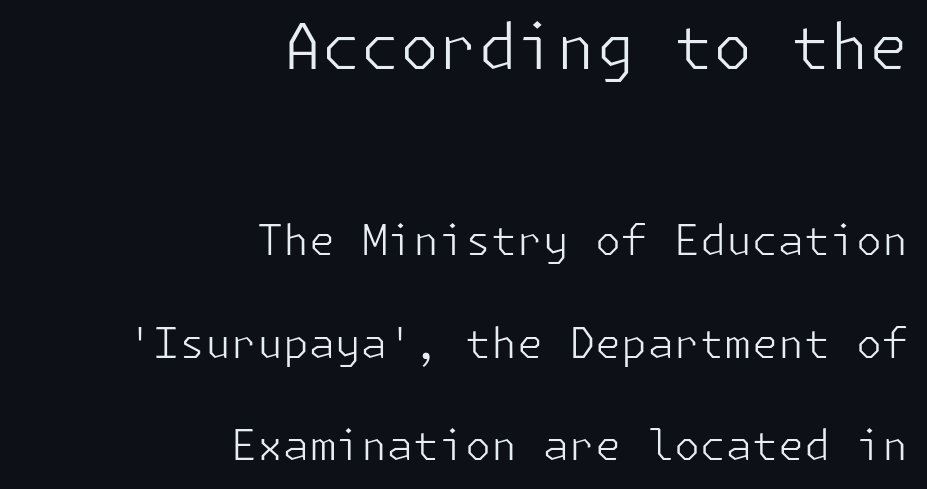
The image shows 63 px light sans-serif type, upright; set right-aligned, loose line spacing (2.43x), normal letter spacing, not underlined; the first (top) block is 1.5x larger; low stroke contrast and a medium x-height.
